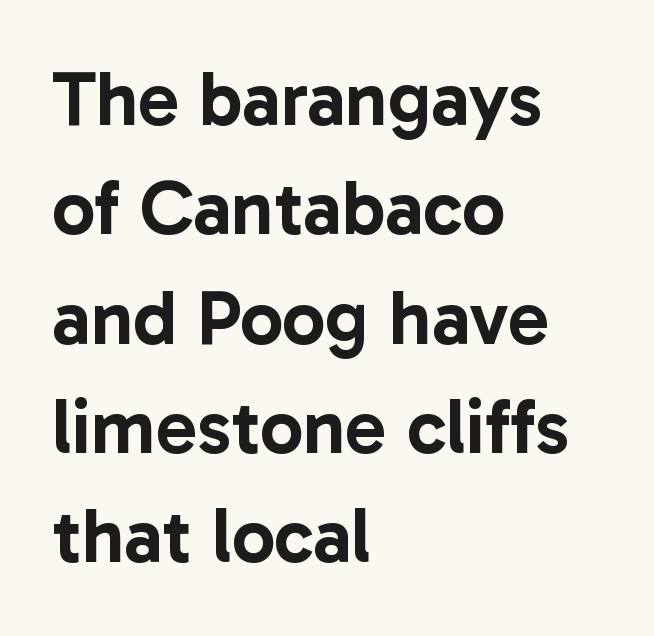
Underlining? Definitely not there. Varying glyph widths throughout — classic text-font behaviour. The leading is moderate, giving the passage an even texture. This rendering leaves character spacing at its baseline value. Is the block centered? No — it sits flush against the left margin.
